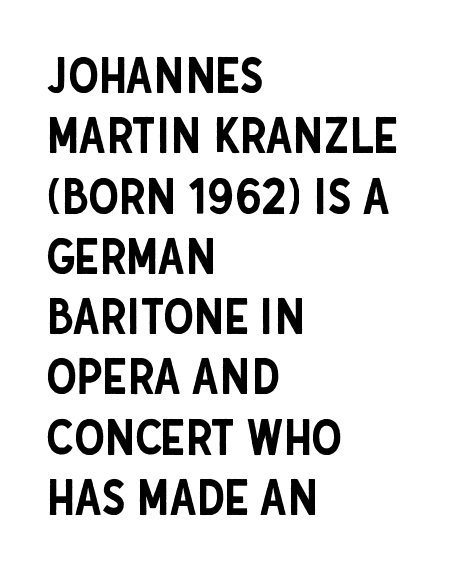
The image shows 49 px condensed sans-serif type, upright; set left-aligned, line spacing 1.23x, normal letter spacing, not underlined; low stroke contrast and a large x-height.
